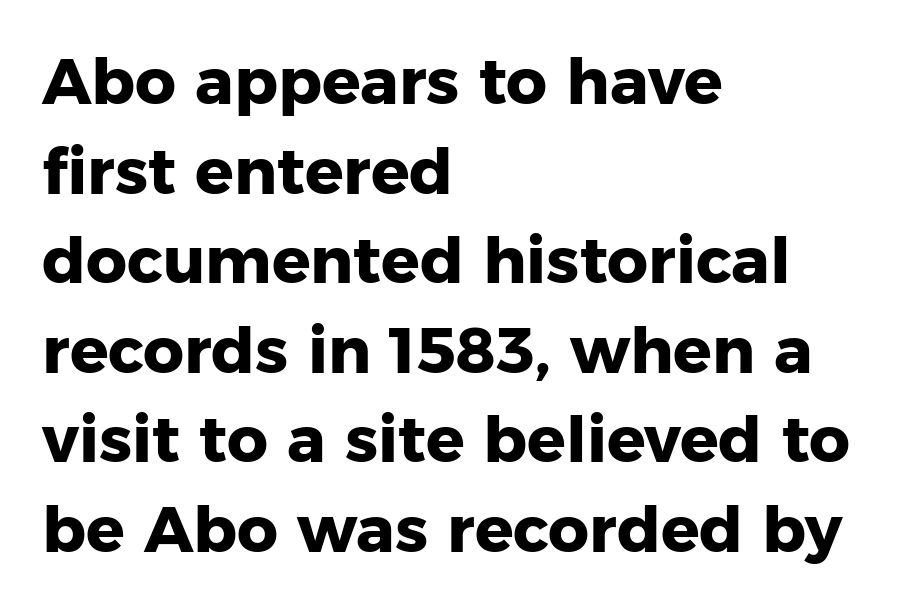
The image shows 64 px heavy sans-serif type, upright; set left-aligned, normal line spacing (1.4x), normal letter spacing, not underlined; low stroke contrast and a medium x-height.
